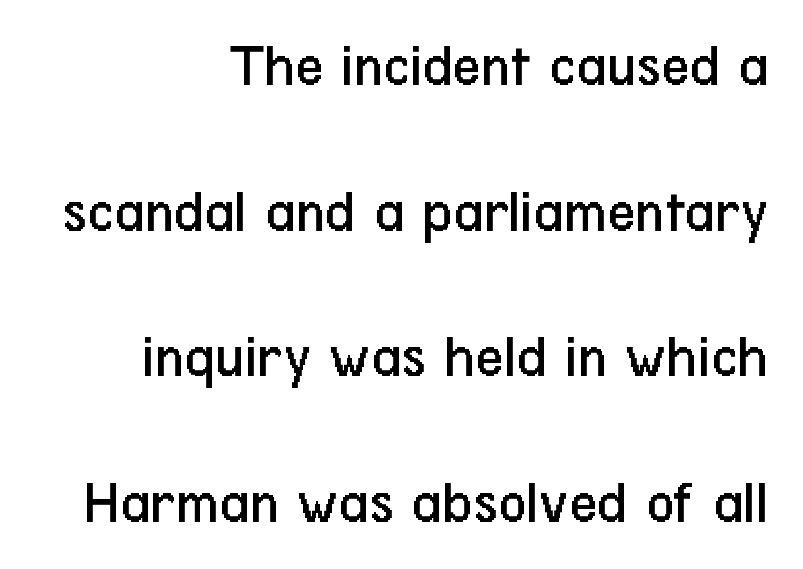
Q: Is the text bold? A: No.
Q: Is the text italic (slanted)? A: No, it is upright.
Q: Is the typeface a serif or a sans-serif typeface? A: Sans-serif.
Q: Is the text underlined? A: No.
Q: How is the paragraph aligned? A: Right-aligned.
Q: Is the spacing between letters normal or unusually wide? A: Normal.
Q: Is the spacing between lines tight, normal or loose? A: Loose.
Q: Width (condensed, normal, or wide)? A: Condensed.
Q: Stroke contrast? A: Low.
Q: x-height? A: Medium.
Q: Monospaced? A: No.
